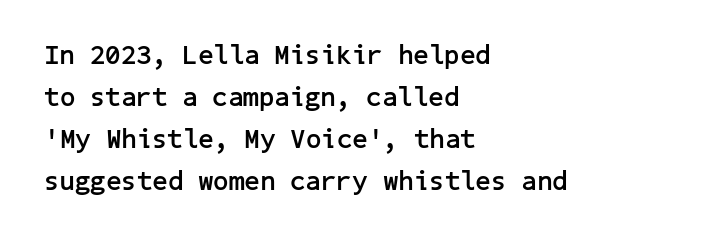
The image shows 27 px bold type, upright; set left-aligned, normal line spacing (1.56x), normal letter spacing, not underlined.
